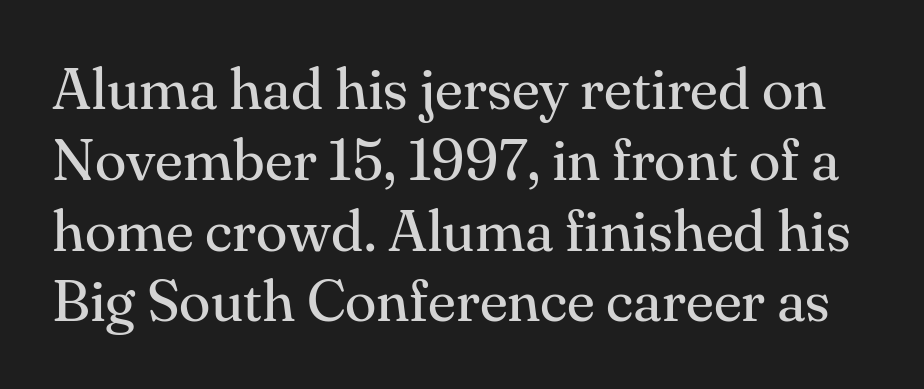
The image shows 58 px regular-weight serif type, upright; set line spacing 1.22x, normal letter spacing, not underlined; medium stroke contrast and a small x-height.
